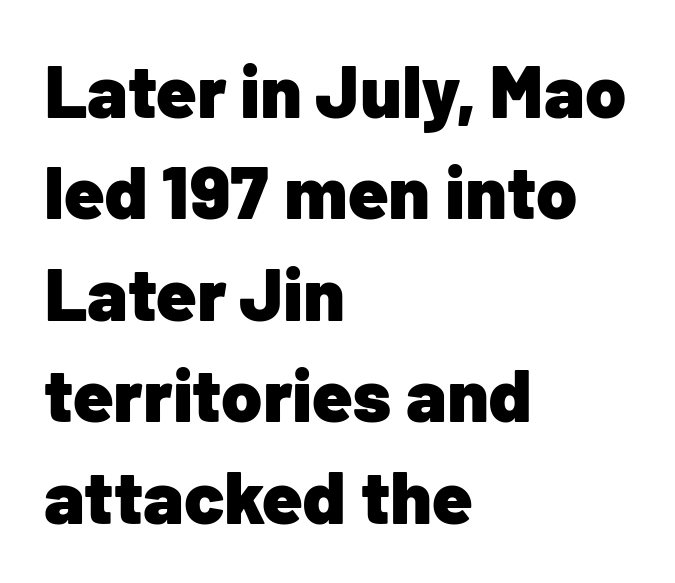
This rendering features lettering with no underline. Spacing verdict: proportional, widths tailored to each character. Pretty heavy lettering here — definitely bold. Words appear dense and cohesive because spacing is normal. This is sans-serif lettering, the kind often seen on screens and signage.
